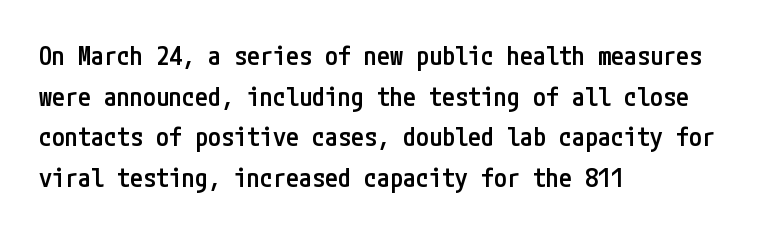
Q: Is the text bold? A: Semi-bold.
Q: Is the text italic (slanted)? A: No, it is upright.
Q: Is the text underlined? A: No.
Q: How is the paragraph aligned? A: Left-aligned.
Q: Is the spacing between letters normal or unusually wide? A: Normal.
Q: Is the spacing between lines tight, normal or loose? A: Normal.
